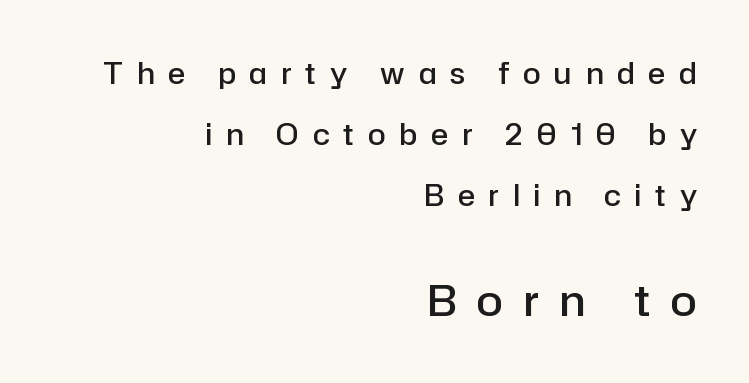
{"serif": "no", "italic": "no", "bold": "semi", "weight": "semibold", "width": "normal", "stroke_contrast": "low", "x_height": "medium", "monospaced": "no", "underline": "no", "align": "right", "line_spacing": "loose", "line_spacing_ratio": 2.1, "letter_spacing": "wide", "letter_spacing_em": 0.48, "larger_block": "second", "size_ratio": 1.48, "glyph_px": 43}
